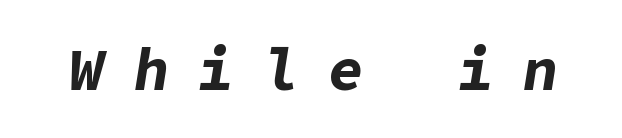
{"italic": "yes", "lean": "right", "slant_degrees": 9, "bold": "yes", "weight": "bold", "width": "normal", "stroke_contrast": "low", "x_height": "medium", "underline": "no", "letter_spacing": "wide", "letter_spacing_em": 0.5, "glyph_px": 59}
